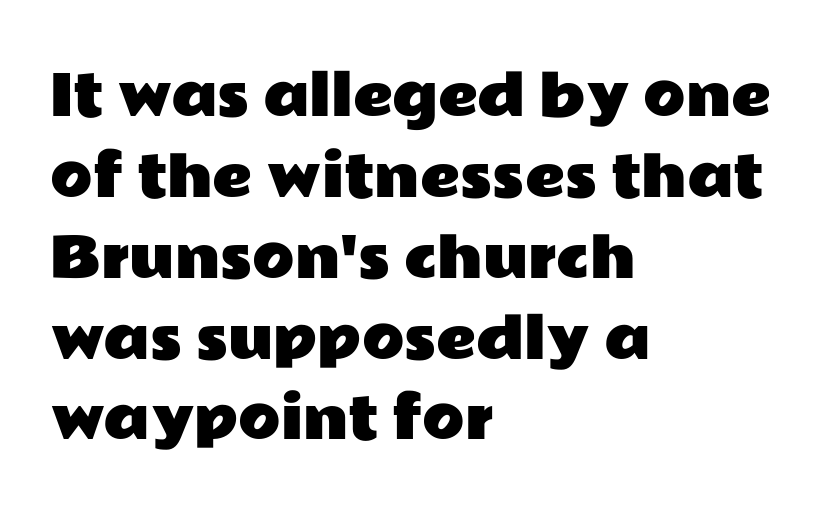
Q: Is the text italic (slanted)? A: No, it is upright.
Q: Is the typeface a serif or a sans-serif typeface? A: Sans-serif.
Q: Is the text underlined? A: No.
Q: How is the paragraph aligned? A: Left-aligned.
Q: Is the spacing between letters normal or unusually wide? A: Normal.
Q: Is the spacing between lines tight, normal or loose? A: Normal.
Q: Width (condensed, normal, or wide)? A: Wide.
Q: Stroke contrast? A: Low.
Q: x-height? A: Medium.
Q: Monospaced? A: No.
